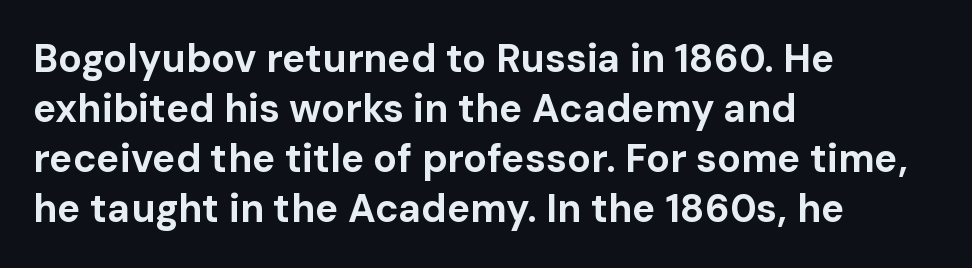
Typesetter's note: full bold, strokes at maximum text heaviness. Characters follow at the spacing the type designer built in. No feet cap the strokes, marking this as sans-serif type. Is this a fixed-width face? No — the glyphs have proportional, varying widths. The axis of the letterforms is exactly vertical.
